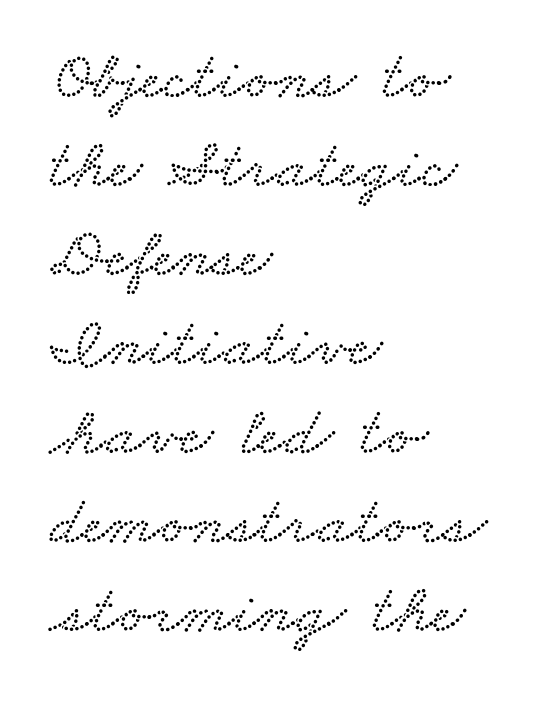
Q: Is the text underlined? A: No.
Q: How is the paragraph aligned? A: Left-aligned.
Q: Is the spacing between letters normal or unusually wide? A: Normal.
Q: Is the spacing between lines tight, normal or loose? A: Normal.
Q: Width (condensed, normal, or wide)? A: Wide.
Q: Stroke contrast? A: Low.
Q: x-height? A: Small.
Q: Monospaced? A: No.
